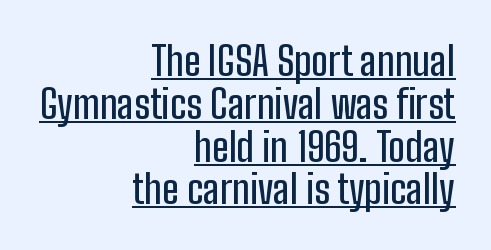
If you drew a ruler down the right edge, every line would touch it. Characters remain perfectly vertical along every line. Line spacing here is tight. The typesetter has applied underlining to the passage shown. You could not count columns in this text — the font is proportionally spaced.
